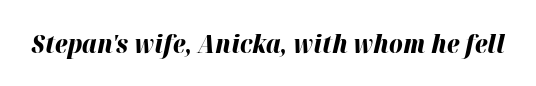
{"italic": "yes", "lean": "right", "slant_degrees": 12, "bold": "yes", "underline": "no", "letter_spacing": "normal", "letter_spacing_em": 0.0, "glyph_px": 26}
